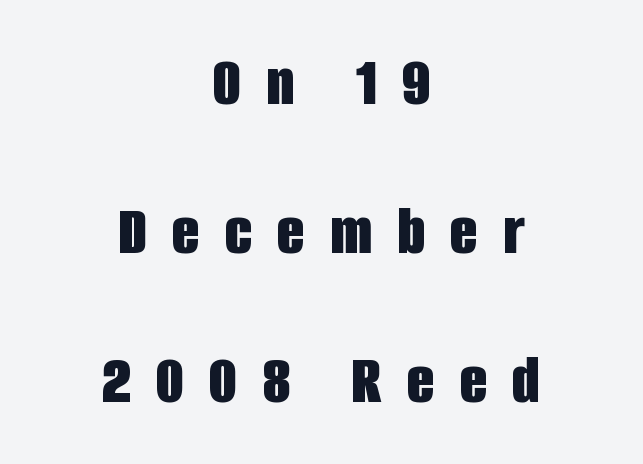
Observe the absence of serifs on each vertical stroke in this sample. You could only call the tracking loose — the letters float apart. The font's upright variant was chosen for this text. A typesetter would call this proportional, since set widths differ per character. Students, observe: this is what heavily led, spacious text looks like.
